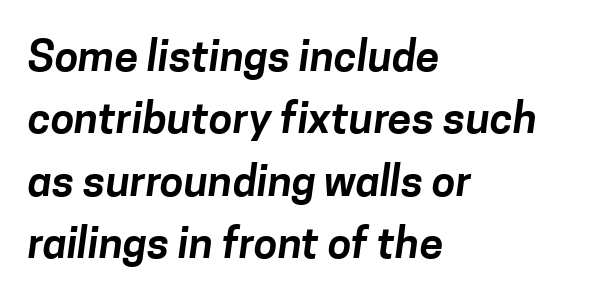
{"serif": "no", "width": "normal", "stroke_contrast": "low", "x_height": "medium", "monospaced": "no", "underline": "no", "align": "left", "line_spacing": "normal", "line_spacing_ratio": 1.45, "letter_spacing": "normal", "letter_spacing_em": 0.0, "glyph_px": 43}
